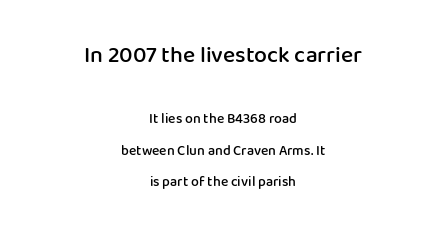
Summary of weight: moderately heavy, a semibold. How are the letters spaced? Ordinarily, with no added tracking. The lines are spread far apart with generous leading. Check the space under the baseline: it is left empty. Short and long lines alike share a common midpoint.
